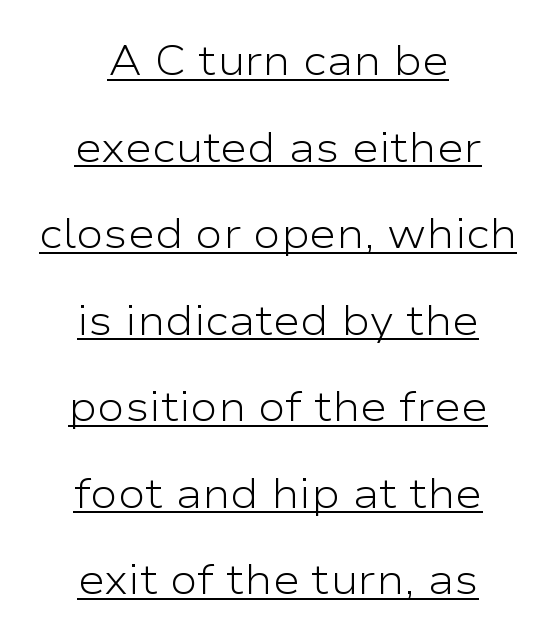
Q: Is the text bold? A: No.
Q: Is the text italic (slanted)? A: No, it is upright.
Q: Is the typeface a serif or a sans-serif typeface? A: Sans-serif.
Q: Is the text underlined? A: Yes.
Q: How is the paragraph aligned? A: Centered.
Q: Is the spacing between letters normal or unusually wide? A: Normal.
Q: Is the spacing between lines tight, normal or loose? A: Loose.
Q: Width (condensed, normal, or wide)? A: Wide.
Q: Stroke contrast? A: Low.
Q: x-height? A: Medium.
Q: Monospaced? A: No.
